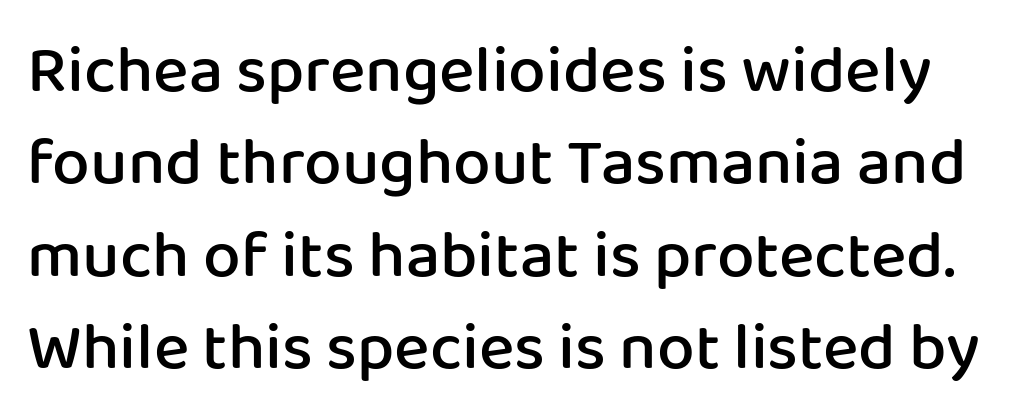
Q: Is the text bold? A: Semi-bold.
Q: Is the text italic (slanted)? A: No, it is upright.
Q: Is the typeface a serif or a sans-serif typeface? A: Sans-serif.
Q: Is the text underlined? A: No.
Q: Is the spacing between letters normal or unusually wide? A: Normal.
Q: Is the spacing between lines tight, normal or loose? A: Normal.
Q: Width (condensed, normal, or wide)? A: Normal.
Q: Stroke contrast? A: Low.
Q: x-height? A: Medium.
Q: Monospaced? A: No.
